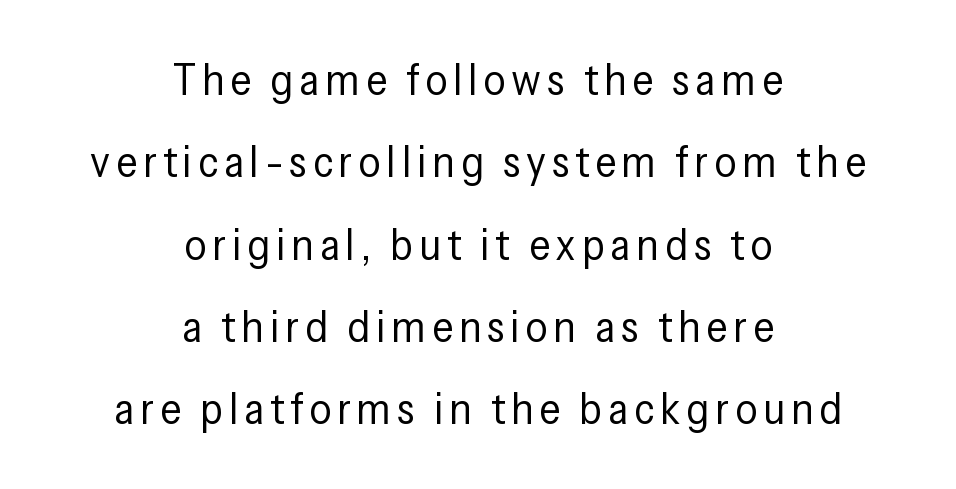
The image shows 44 px regular-weight, condensed sans-serif type, upright; set centered, line spacing 1.87x, not underlined; low stroke contrast and a medium x-height.
